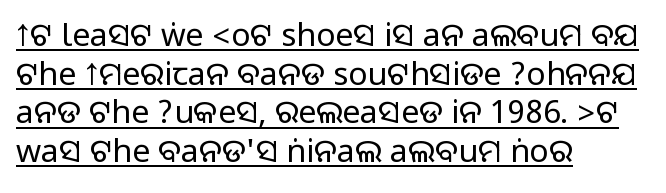
{"serif": "no", "italic": "no", "width": "normal", "stroke_contrast": "medium", "monospaced": "no", "underline": "yes", "align": "left", "line_spacing_ratio": 1.21, "letter_spacing": "normal", "letter_spacing_em": 0.0, "glyph_px": 32}
